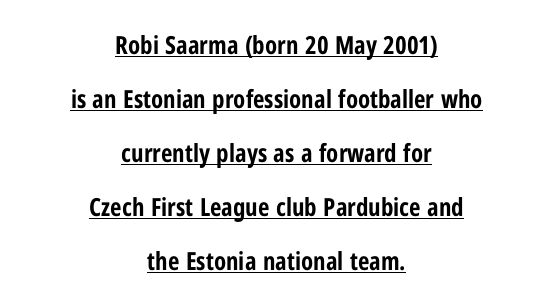
The lettering holds an erect, upright posture throughout. A full-strength bold gives these letters their thick strokes. The lettering is marked with a stroke running underneath it. The horizontal fit of the characters is conventional and even. Casual observation: everything's sitting right in the middle.
